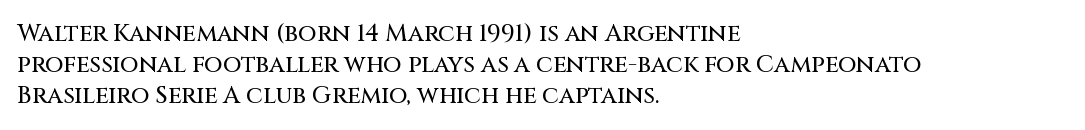
The image shows 24 px text type, upright; set left-aligned, normal line spacing (1.3x), normal letter spacing, not underlined.
